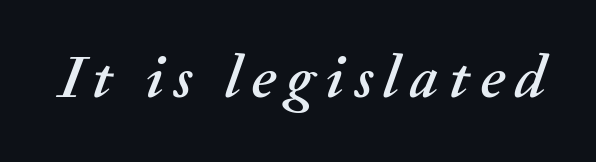
{"italic": "yes", "lean": "right", "slant_degrees": 20, "width": "normal", "stroke_contrast": "medium", "x_height": "small", "monospaced": "no", "underline": "no", "glyph_px": 61}
